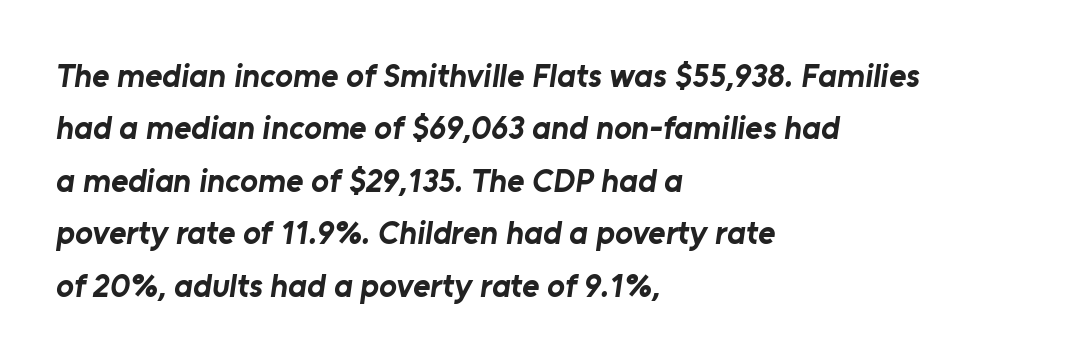
You can tell from the bare stems that sans-serif type was used. These lines are set flush left with a ragged right edge. Honestly, the letter spacing is just normal — you wouldn't notice it. Glance below the letters and you will spot only blank space. Is this a fixed-width face? No — the glyphs have proportional, varying widths.
